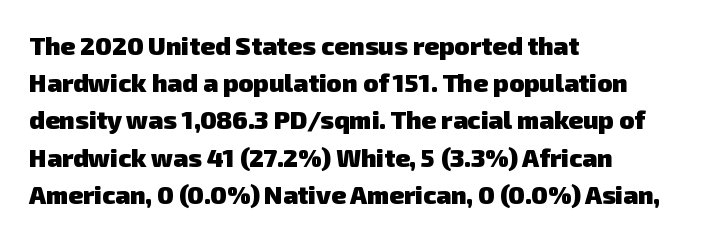
Weight: bold. Layout note: lines flush left. Summary of vertical rhythm: regular, with standard interline spacing. Plain, unruled lines of type. In terms of letterspacing, this is plain default setting.
